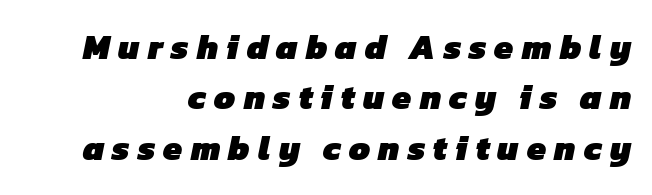
Q: Is the text bold? A: Yes.
Q: Is the typeface a serif or a sans-serif typeface? A: Sans-serif.
Q: Is the text underlined? A: No.
Q: How is the paragraph aligned? A: Right-aligned.
Q: Is the spacing between letters normal or unusually wide? A: Unusually wide.
Q: Is the spacing between lines tight, normal or loose? A: Normal.
Q: Width (condensed, normal, or wide)? A: Normal.
Q: Stroke contrast? A: Low.
Q: x-height? A: Medium.
Q: Monospaced? A: No.
